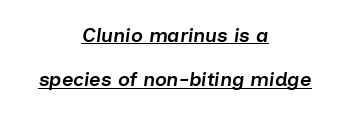
Q: Is the text bold? A: Semi-bold.
Q: Is the text italic (slanted)? A: Yes, it leans right by about 7 degrees.
Q: Is the text underlined? A: Yes.
Q: How is the paragraph aligned? A: Centered.
Q: Is the spacing between letters normal or unusually wide? A: Normal.
Q: Is the spacing between lines tight, normal or loose? A: Loose.
